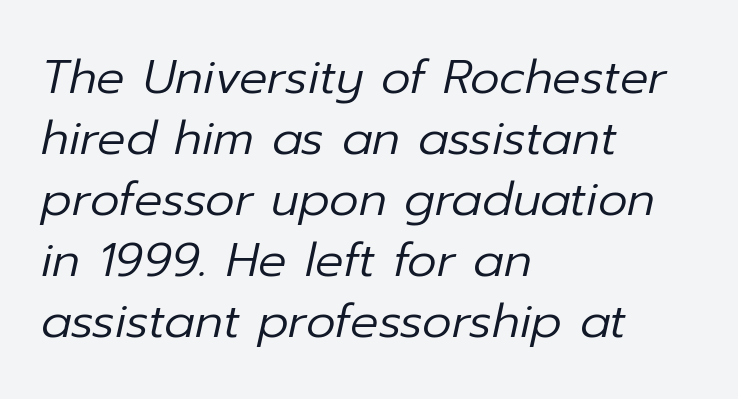
Casual observation: everything's shoved over to the left. Characters are canted at an angle relative to the baseline's perpendicular. Think of a printed novel: that variable character pitch is what you see here. Is the type heavy? It reads as light-to-regular instead. The line-height multiplier appears to be the usual default. Does extra space separate the letters? No, they use regular spacing.
